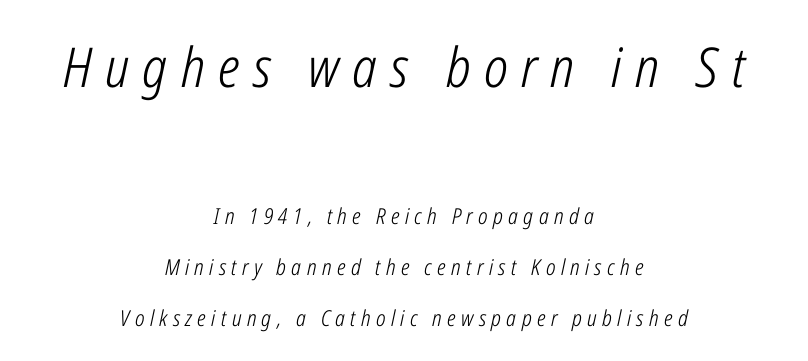
Stems here are at most as thick as an everyday book face. In terms of posture, this sample is oblique. These lines are centered, leaving both edges ragged. Successive baselines arrive slowly, with a big drop between each.
